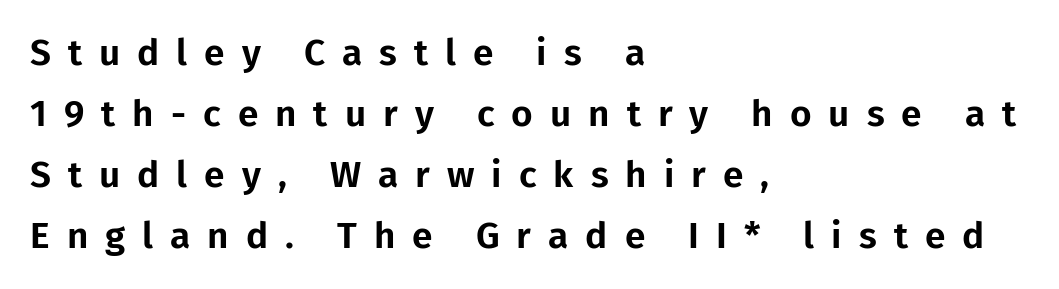
{"serif": "no", "italic": "no", "width": "normal", "stroke_contrast": "low", "x_height": "medium", "monospaced": "no", "underline": "no", "align": "left", "line_spacing": "normal", "line_spacing_ratio": 1.65, "letter_spacing": "wide", "letter_spacing_em": 0.46, "glyph_px": 37}
